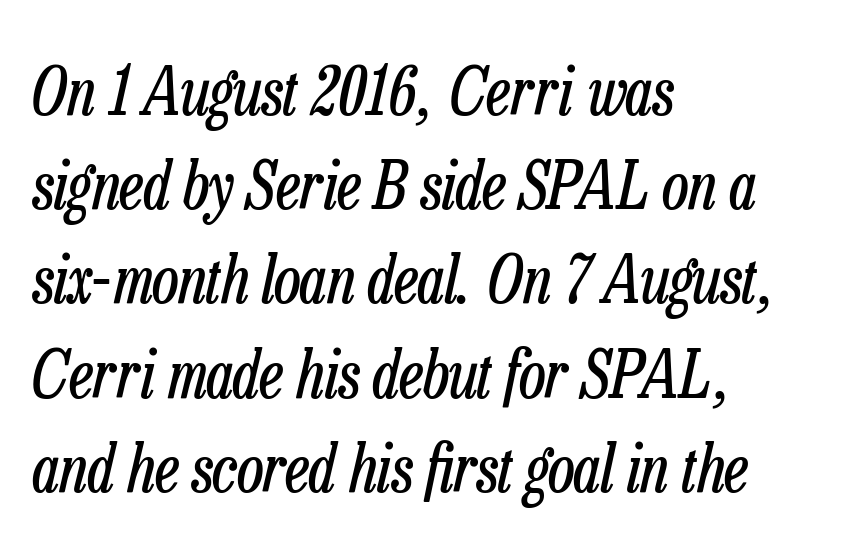
The image shows 65 px regular-weight, condensed type, italic (leaning right); set left-aligned, normal line spacing (1.45x), normal letter spacing, not underlined; low stroke contrast and a medium x-height.
